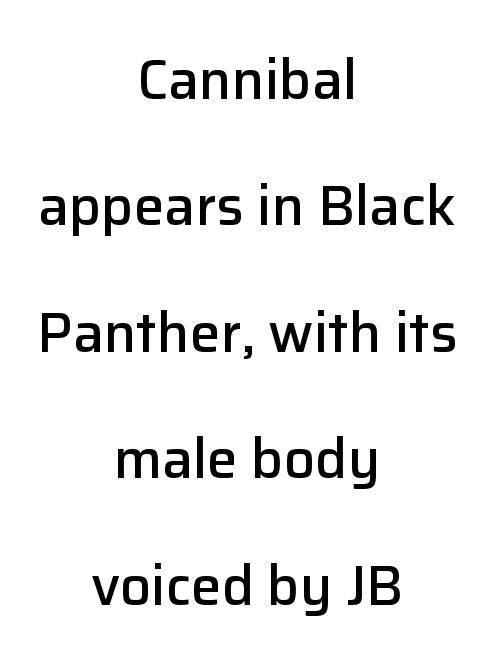
The image shows 55 px semibold sans-serif type, upright; set centered, loose line spacing (2.3x), normal letter spacing, not underlined; low stroke contrast and a medium x-height.
